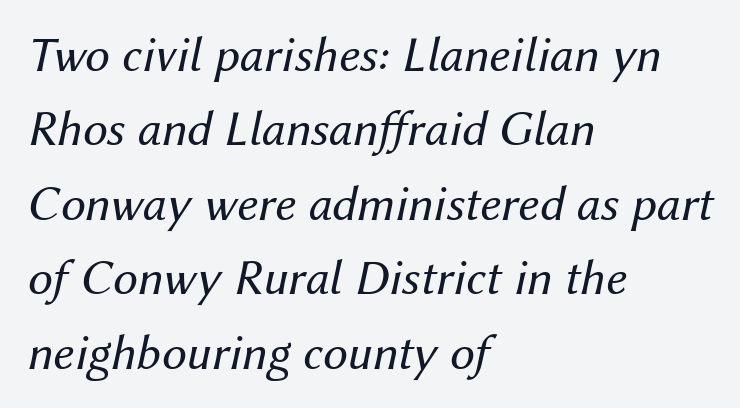
The image shows 50 px regular-weight type, italic (leaning right); set left-aligned, normal line spacing (1.49x), normal letter spacing, not underlined; medium stroke contrast and a medium x-height.
